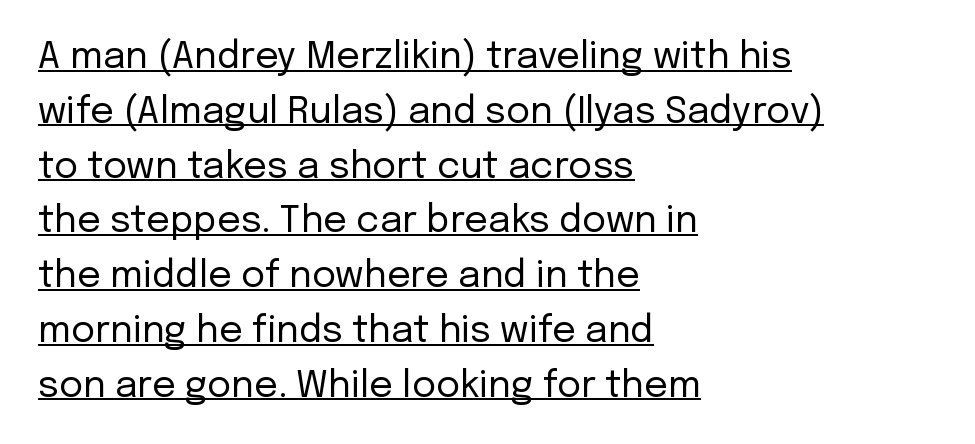
{"serif": "no", "italic": "no", "bold": "no", "weight": "regular", "width": "normal", "stroke_contrast": "low", "x_height": "medium", "monospaced": "no", "underline": "yes", "align": "left", "line_spacing": "normal", "line_spacing_ratio": 1.48, "letter_spacing": "normal", "letter_spacing_em": 0.0, "glyph_px": 37}
